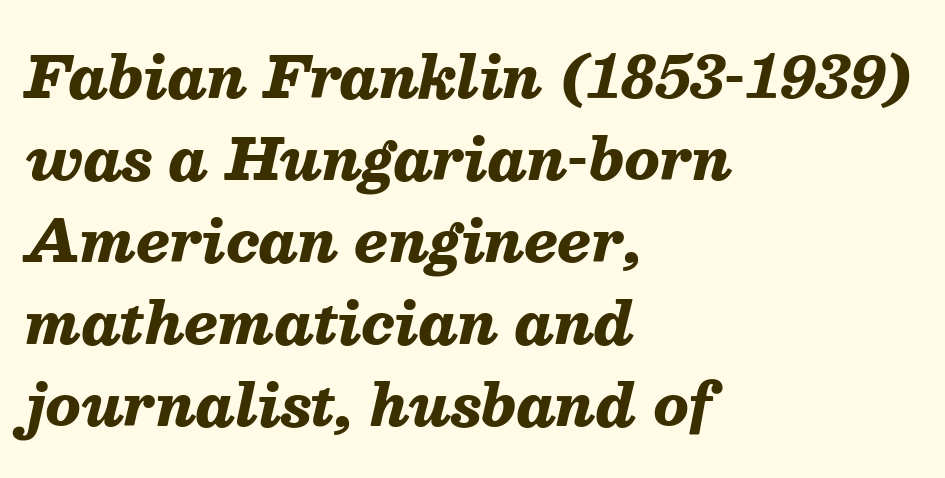
Q: Is the text bold? A: Yes.
Q: Is the text italic (slanted)? A: Yes, it leans right by about 13 degrees.
Q: Is the text underlined? A: No.
Q: How is the paragraph aligned? A: Left-aligned.
Q: Is the spacing between letters normal or unusually wide? A: Normal.
Q: Is the spacing between lines tight, normal or loose? A: Normal.
Q: Width (condensed, normal, or wide)? A: Normal.
Q: Stroke contrast? A: Medium.
Q: x-height? A: Medium.
Q: Monospaced? A: No.
